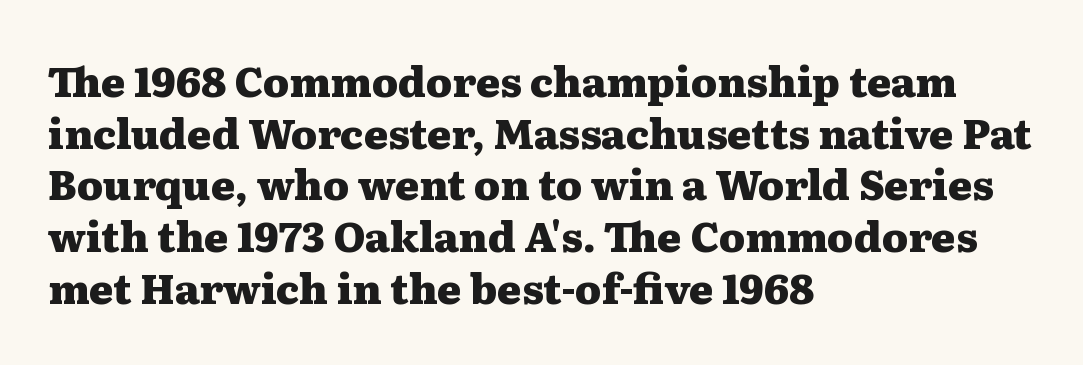
The image shows 41 px heavy, wide serif type, upright; set left-aligned, normal line spacing (1.26x), normal letter spacing, not underlined; medium stroke contrast and a medium x-height.
